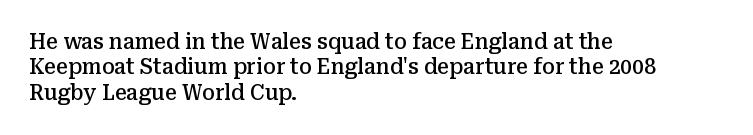
Q: Is the text bold? A: Semi-bold.
Q: Is the text italic (slanted)? A: No, it is upright.
Q: Is the text underlined? A: No.
Q: How is the paragraph aligned? A: Left-aligned.
Q: Is the spacing between letters normal or unusually wide? A: Normal.
